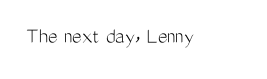
Q: Is the text bold? A: No.
Q: Is the text italic (slanted)? A: No, it is upright.
Q: Is the text underlined? A: No.
Q: Is the spacing between letters normal or unusually wide? A: Normal.
